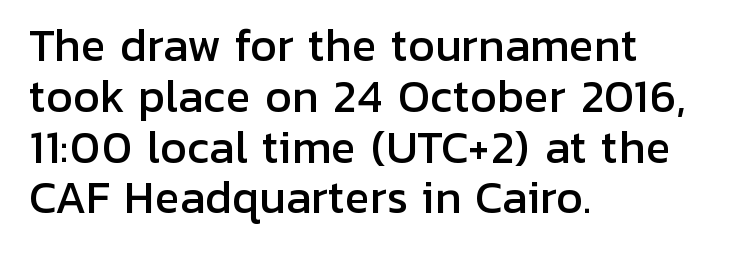
{"serif": "no", "italic": "no", "width": "normal", "stroke_contrast": "low", "x_height": "medium", "monospaced": "no", "underline": "no", "align": "left", "line_spacing_ratio": 1.21, "letter_spacing": "normal", "letter_spacing_em": 0.0, "glyph_px": 42}
